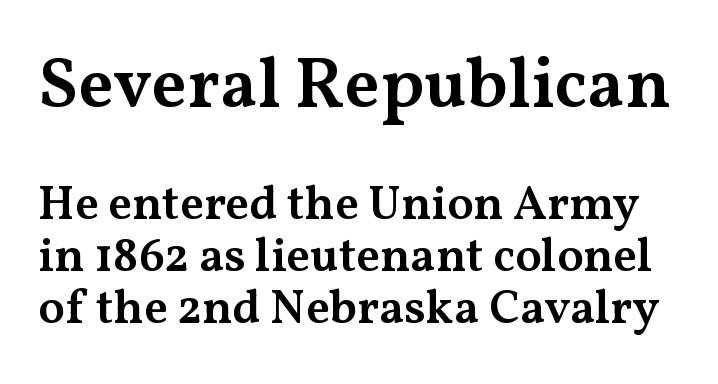
This is the regular roman posture of the typeface. This sample uses a serif face. These lines carry some extra weight — a demibold, not a full bold. Letter spacing: default.
